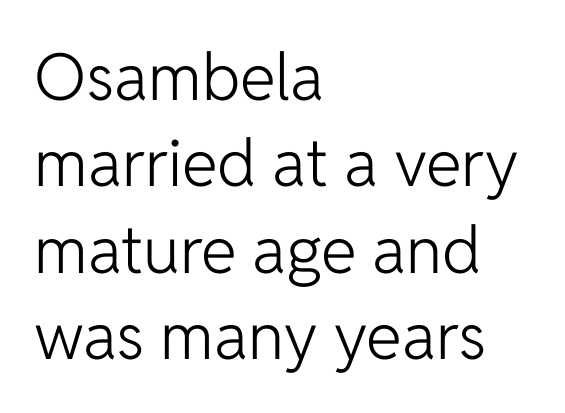
{"serif": "no", "italic": "no", "bold": "no", "weight": "light", "width": "normal", "stroke_contrast": "low", "x_height": "medium", "monospaced": "no", "underline": "no", "align": "left", "line_spacing": "normal", "line_spacing_ratio": 1.33, "letter_spacing": "normal", "letter_spacing_em": 0.0, "glyph_px": 65}
